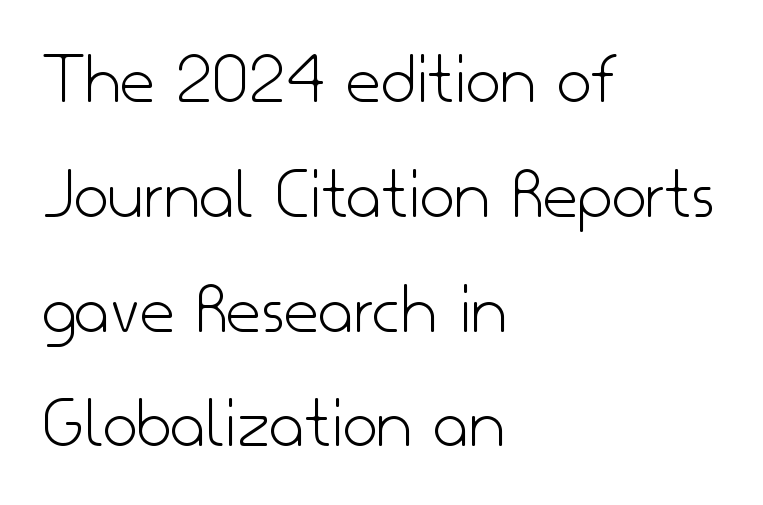
{"serif": "no", "italic": "no", "bold": "no", "weight": "light", "width": "normal", "stroke_contrast": "low", "x_height": "small", "monospaced": "no", "underline": "no", "align": "left", "line_spacing": "normal", "line_spacing_ratio": 1.51, "letter_spacing": "normal", "letter_spacing_em": 0.0, "glyph_px": 76}
